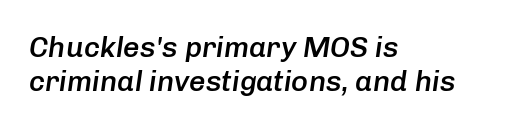
Q: Is the text bold? A: Semi-bold.
Q: Is the text italic (slanted)? A: Yes, it leans right by about 8 degrees.
Q: Is the text underlined? A: No.
Q: How is the paragraph aligned? A: Left-aligned.
Q: Is the spacing between letters normal or unusually wide? A: Normal.
Q: Width (condensed, normal, or wide)? A: Normal.
Q: Stroke contrast? A: Low.
Q: x-height? A: Medium.
Q: Monospaced? A: No.
